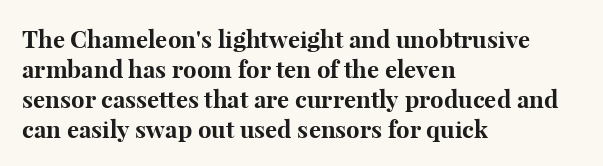
Q: Is the text bold? A: Yes.
Q: Is the text italic (slanted)? A: No, it is upright.
Q: Is the text underlined? A: No.
Q: How is the paragraph aligned? A: Left-aligned.
Q: Is the spacing between letters normal or unusually wide? A: Normal.
Q: Is the spacing between lines tight, normal or loose? A: Normal.
